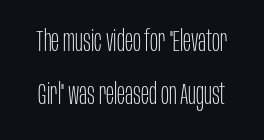
{"serif": "no", "italic": "no", "bold": "no", "weight": "thin", "width": "condensed", "stroke_contrast": "low", "x_height": "large", "monospaced": "no", "underline": "no", "line_spacing_ratio": 1.77, "letter_spacing": "normal", "letter_spacing_em": 0.0, "glyph_px": 30}
